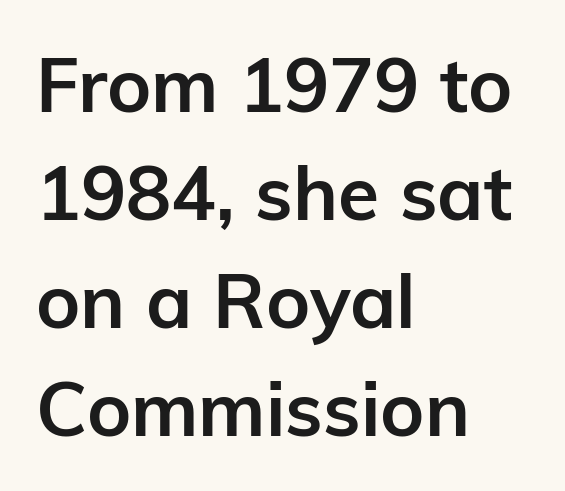
The image shows 75 px semibold sans-serif type, upright; set left-aligned, normal line spacing (1.44x), normal letter spacing, not underlined; low stroke contrast and a medium x-height.
